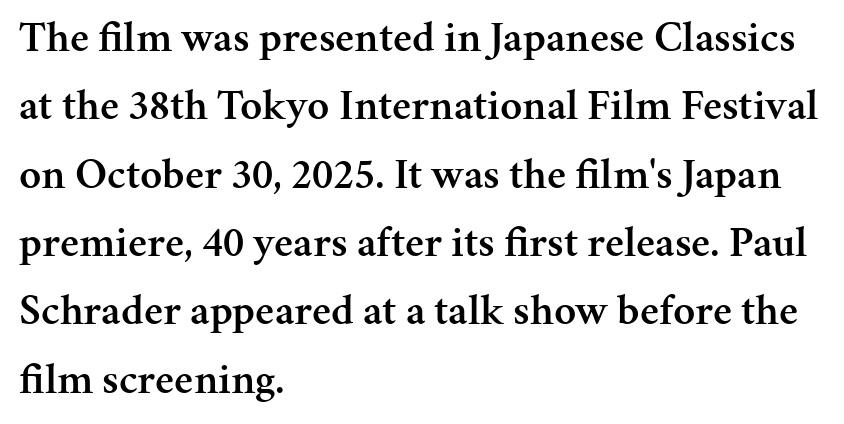
The image shows 43 px semibold serif type, upright; set left-aligned, normal line spacing (1.59x), normal letter spacing, not underlined; medium stroke contrast and a medium x-height.
